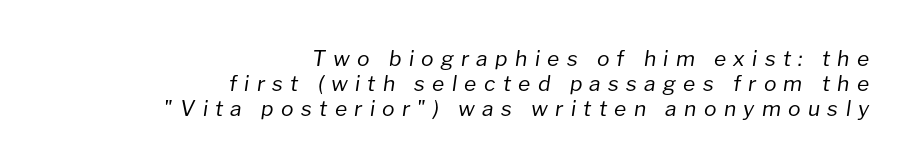
The letters look calm and open, with moderate or lighter stems. The compositor pushed each line to the right boundary. Rendered with sloped, italic letterforms. Clear beneath every line of the passage.
